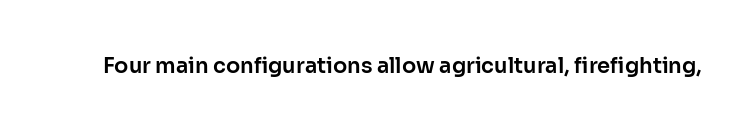
The image shows 21 px text type, upright; set normal letter spacing, not underlined.
